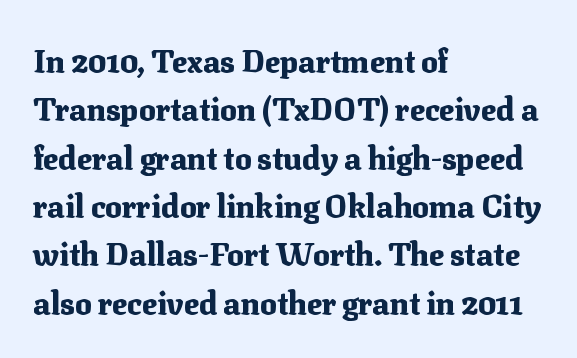
How would I describe the line gaps? Plain and ordinary. Is this a fixed-width face? No — the glyphs have proportional, varying widths. Typesetter's note: full bold, strokes at maximum text heaviness. Descender tails drop into unmarked territory. Tracking value appears to be zero — textbook default spacing. Typographically, this falls in the serif category.
